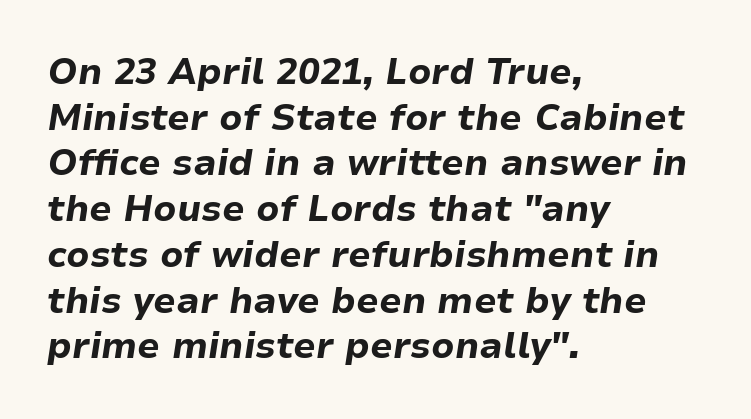
Q: Is the text bold? A: Yes.
Q: Is the text italic (slanted)? A: Yes, it leans right by about 9 degrees.
Q: Is the text underlined? A: No.
Q: How is the paragraph aligned? A: Left-aligned.
Q: Is the spacing between letters normal or unusually wide? A: Normal.
Q: Is the spacing between lines tight, normal or loose? A: Normal.
Q: Width (condensed, normal, or wide)? A: Normal.
Q: Stroke contrast? A: Low.
Q: x-height? A: Medium.
Q: Monospaced? A: No.
